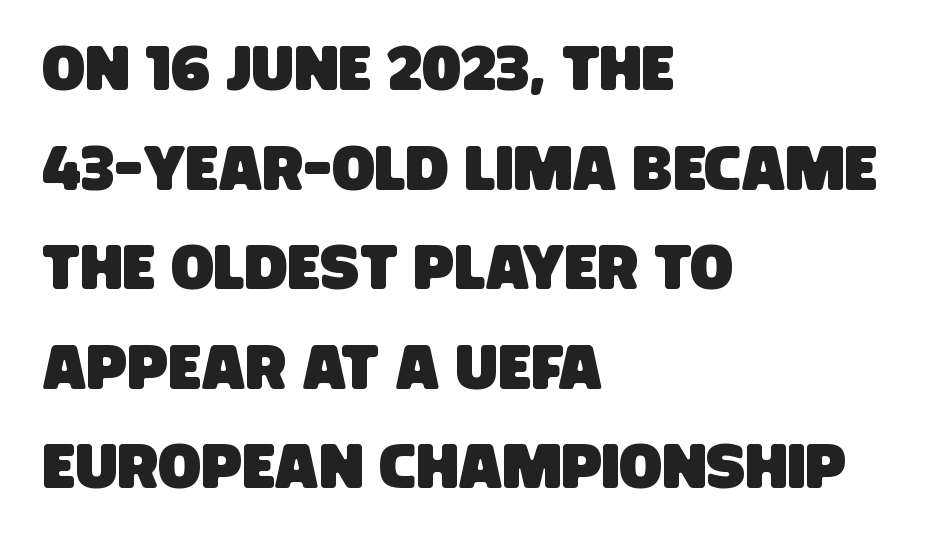
The image shows 63 px condensed sans-serif type; set left-aligned, normal line spacing (1.58x), normal letter spacing, not underlined; low stroke contrast and a large x-height.
